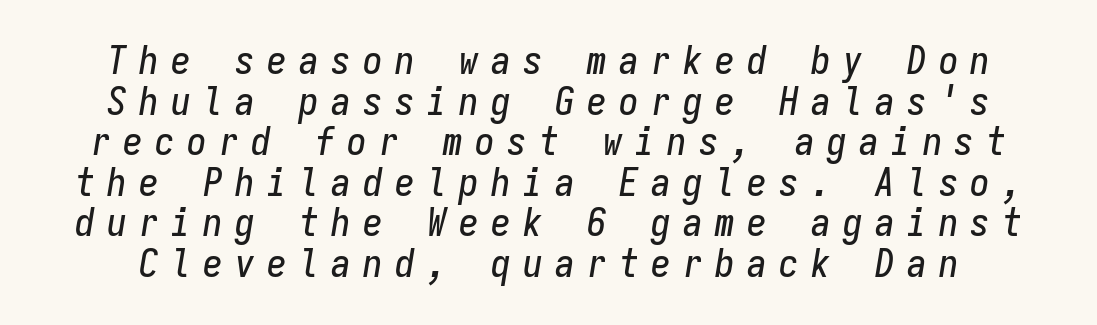
The image shows 39 px condensed type, italic (leaning right), monospaced; set tight line spacing (1.04x), unusually wide letter spacing (+0.32 em), not underlined; low stroke contrast and a medium x-height.
